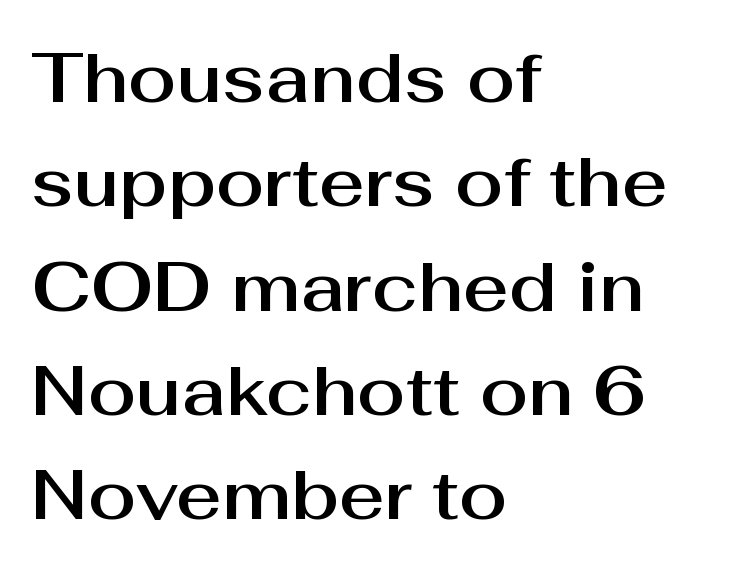
{"serif": "no", "italic": "no", "width": "normal", "stroke_contrast": "medium", "x_height": "medium", "monospaced": "no", "underline": "no", "align": "left", "line_spacing": "normal", "line_spacing_ratio": 1.49, "letter_spacing": "normal", "letter_spacing_em": 0.0, "glyph_px": 70}
